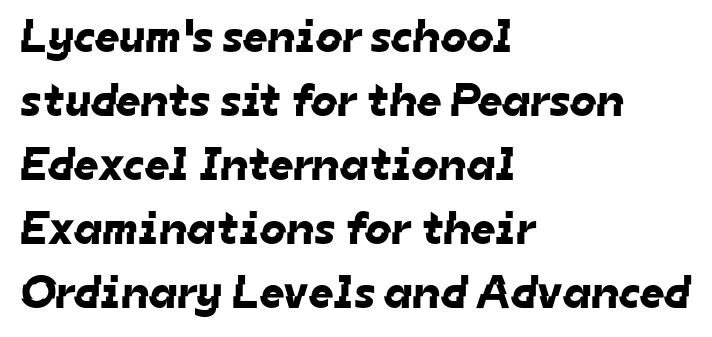
The image shows 47 px sans-serif type; set left-aligned, normal line spacing (1.36x), normal letter spacing, not underlined; low stroke contrast and a medium x-height.
